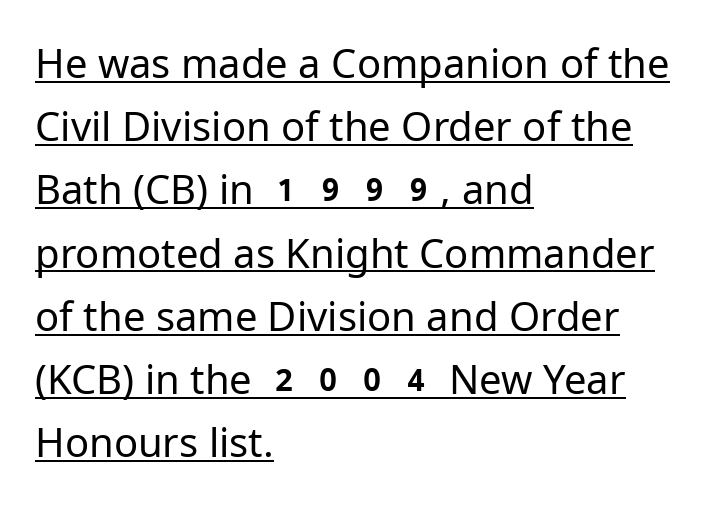
Emphasis is given by a line drawn under the lettering. The letters look calm and open, with moderate or lighter stems. This sample has the flowing, uneven cadence of proportional lettering. Visually the block forms a straight wall on the left and a jagged coastline on the right. There is no visible air inserted between adjacent glyphs. The font family rendered here belongs to the sans-serif group.
